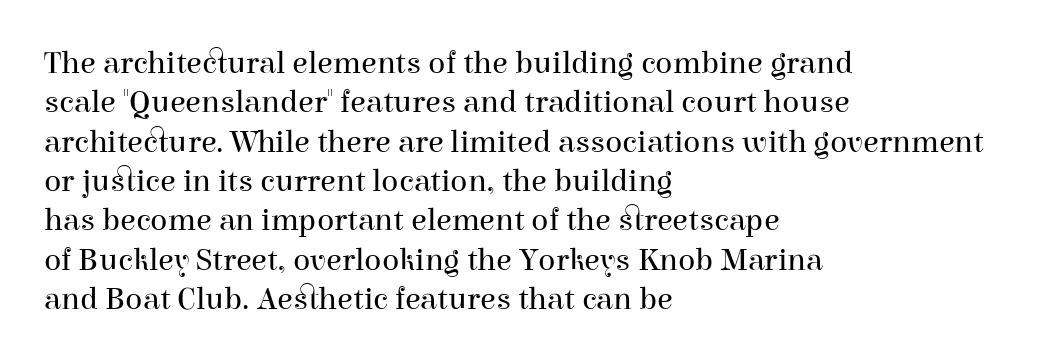
The face used here is proportionally spaced, like ordinary book or web type. The passage shown is not underscored anywhere. The rendering shows small feet on the letterforms — a serif design. Students, note that the glyphs here touch the page at normal intervals. Unbolded letterforms with no extra heft. This is roman type, the default non-slanted kind.
